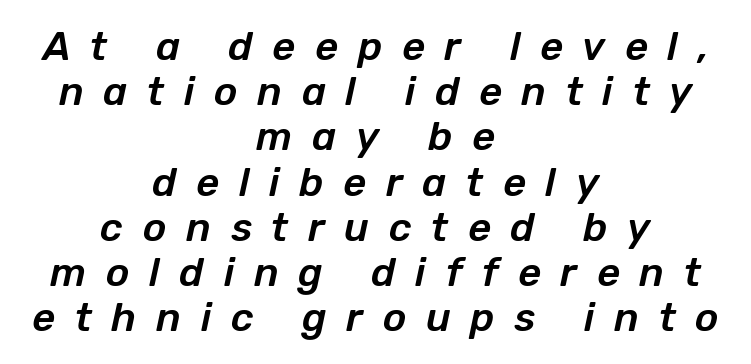
{"italic": "yes", "lean": "right", "slant_degrees": 12, "width": "normal", "stroke_contrast": "low", "x_height": "medium", "monospaced": "no", "underline": "no", "align": "center", "line_spacing": "tight", "line_spacing_ratio": 1.13, "letter_spacing": "wide", "letter_spacing_em": 0.49, "glyph_px": 40}
